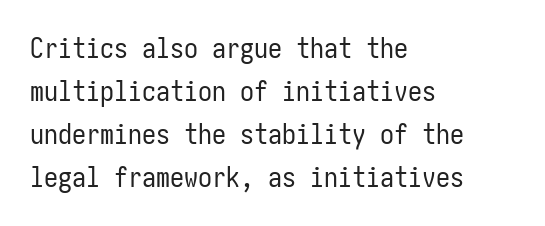
Note: no serifs on the glyphs. Weight class: somewhere from thin through regular. Nobody drew a line under any word here. Notice how descenders clear the ascenders below comfortably — that's standard leading. Compared with a centered layout, this one pins lines to the left instead. The rendering keeps characters at their native spacing.
